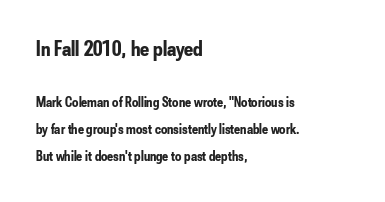
{"italic": "no", "bold": "yes", "underline": "no", "align": "left", "line_spacing": "loose", "line_spacing_ratio": 1.95, "letter_spacing": "normal", "letter_spacing_em": 0.0, "larger_block": "first", "size_ratio": 1.5, "glyph_px": 21}
